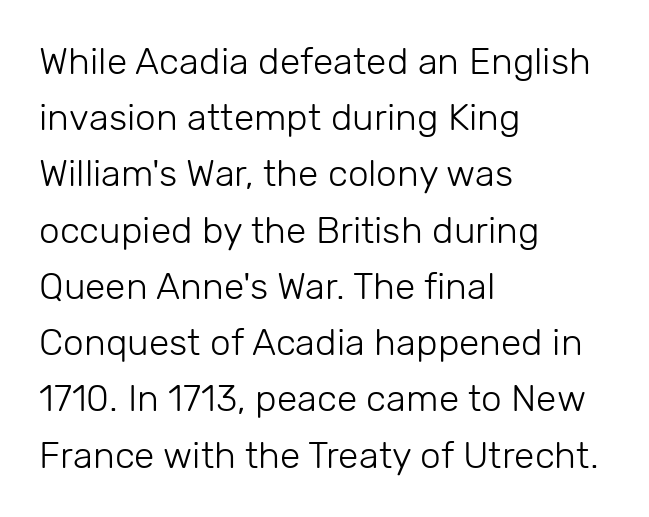
Q: Is the text bold? A: No.
Q: Is the text italic (slanted)? A: No, it is upright.
Q: Is the typeface a serif or a sans-serif typeface? A: Sans-serif.
Q: Is the text underlined? A: No.
Q: How is the paragraph aligned? A: Left-aligned.
Q: Is the spacing between letters normal or unusually wide? A: Normal.
Q: Is the spacing between lines tight, normal or loose? A: Normal.
Q: Width (condensed, normal, or wide)? A: Normal.
Q: Stroke contrast? A: Low.
Q: x-height? A: Medium.
Q: Monospaced? A: No.
